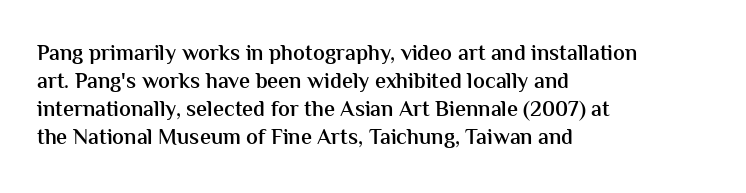
Regular leading. Is there any slant? The stems are plumb. You could call the tracking neutral — neither tight nor loose. A bare baseline throughout the passage.
